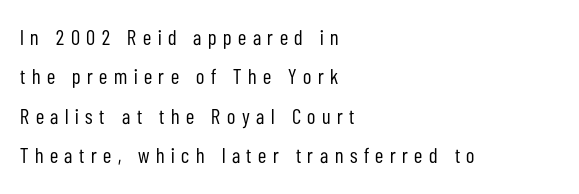
{"italic": "no", "bold": "no", "underline": "no", "align": "left", "line_spacing_ratio": 1.88, "letter_spacing": "wide", "letter_spacing_em": 0.31, "glyph_px": 21}
